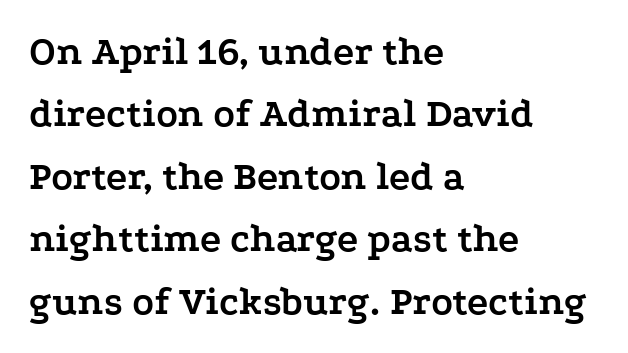
Q: Is the text bold? A: Yes.
Q: Is the text italic (slanted)? A: No, it is upright.
Q: Is the typeface a serif or a sans-serif typeface? A: Serif.
Q: Is the text underlined? A: No.
Q: How is the paragraph aligned? A: Left-aligned.
Q: Is the spacing between letters normal or unusually wide? A: Normal.
Q: Is the spacing between lines tight, normal or loose? A: Normal.
Q: Width (condensed, normal, or wide)? A: Wide.
Q: Stroke contrast? A: Low.
Q: x-height? A: Medium.
Q: Monospaced? A: No.
